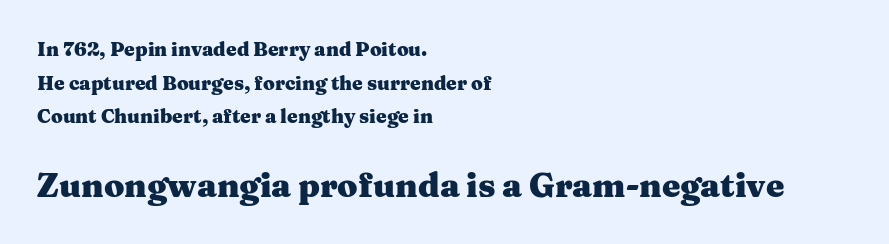
{"serif": "yes", "italic": "no", "bold": "yes", "weight": "heavy", "width": "wide", "stroke_contrast": "medium", "x_height": "medium", "monospaced": "no", "underline": "no", "align": "left", "line_spacing_ratio": 1.77, "letter_spacing": "normal", "letter_spacing_em": 0.0, "larger_block": "second", "size_ratio": 1.74, "glyph_px": 33}
